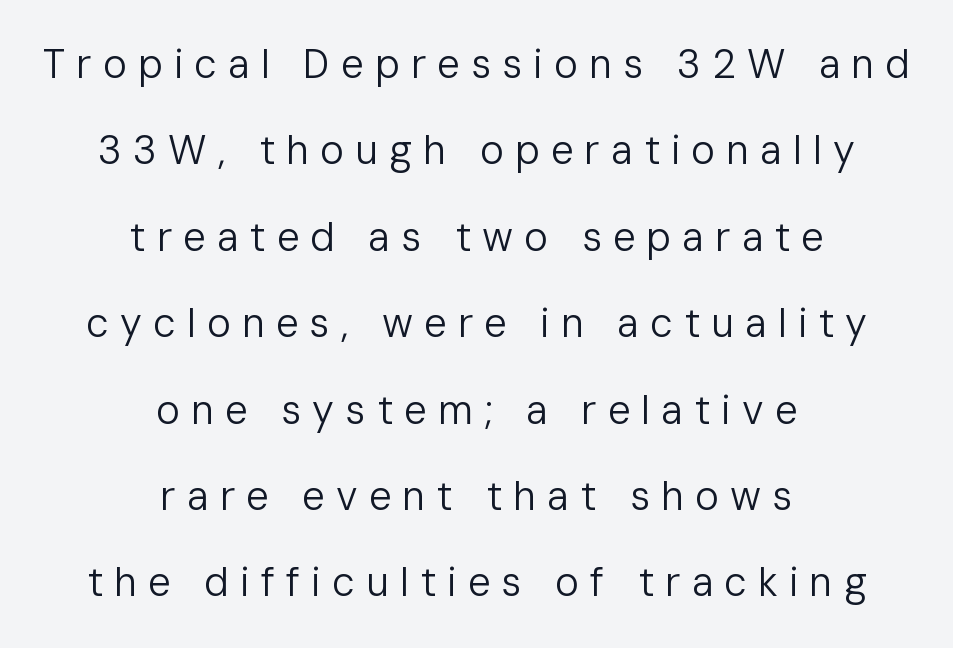
Each letter keeps its own natural width here, so spacing adapts to shape. The tracking reads as deliberately expanded to a designer's eye. The type family on display is of the sans-serif kind. Every character sits straight up, as roman type does.
